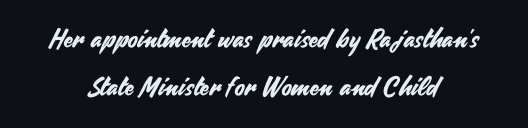
{"underline": "no", "align": "center", "line_spacing_ratio": 1.84, "letter_spacing": "normal", "letter_spacing_em": 0.0, "glyph_px": 26}
